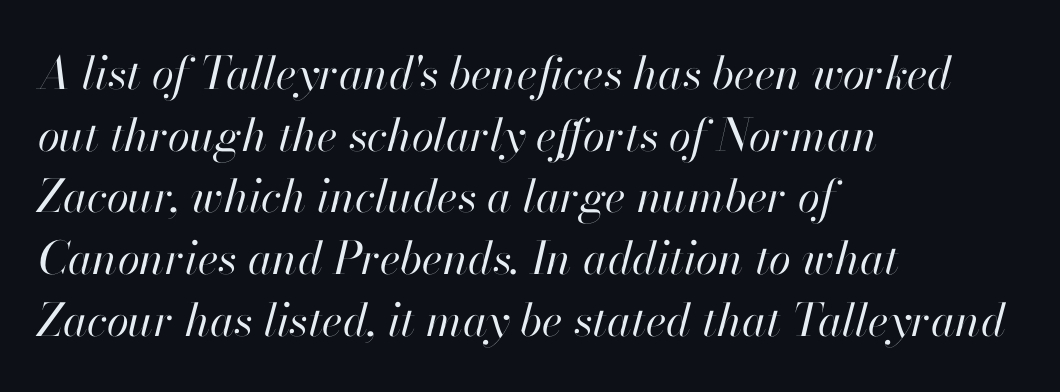
Q: Is the text bold? A: No.
Q: Is the text italic (slanted)? A: Yes, it leans right by about 13 degrees.
Q: Is the text underlined? A: No.
Q: How is the paragraph aligned? A: Left-aligned.
Q: Is the spacing between letters normal or unusually wide? A: Normal.
Q: Is the spacing between lines tight, normal or loose? A: Normal.
Q: Width (condensed, normal, or wide)? A: Normal.
Q: Stroke contrast? A: High.
Q: x-height? A: Small.
Q: Monospaced? A: No.
